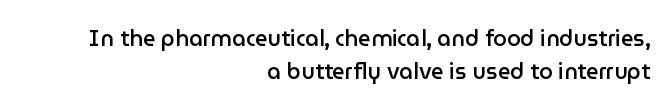
You could call the tracking neutral — neither tight nor loose. Typesetter's note: demi weight, one step under bold. These lines stack with their right ends in a neat column. The rendering uses a moderate line-height, typical for paragraphs.
